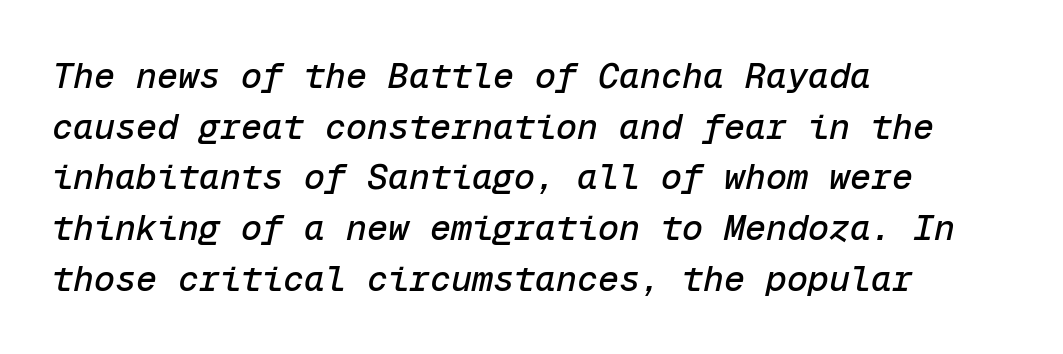
Q: Is the text italic (slanted)? A: Yes, it leans right by about 12 degrees.
Q: Is the text underlined? A: No.
Q: How is the paragraph aligned? A: Left-aligned.
Q: Is the spacing between letters normal or unusually wide? A: Normal.
Q: Is the spacing between lines tight, normal or loose? A: Normal.
Q: Width (condensed, normal, or wide)? A: Normal.
Q: Stroke contrast? A: Low.
Q: x-height? A: Medium.
Q: Monospaced? A: Yes.
